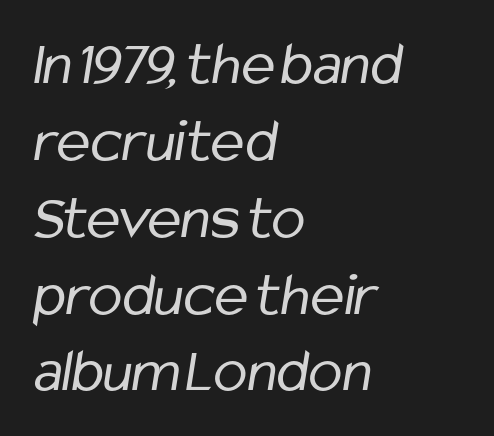
Q: Is the text bold? A: No.
Q: Is the typeface a serif or a sans-serif typeface? A: Sans-serif.
Q: Is the text underlined? A: No.
Q: How is the paragraph aligned? A: Left-aligned.
Q: Is the spacing between letters normal or unusually wide? A: Normal.
Q: Width (condensed, normal, or wide)? A: Condensed.
Q: Stroke contrast? A: Low.
Q: x-height? A: Medium.
Q: Monospaced? A: No.
